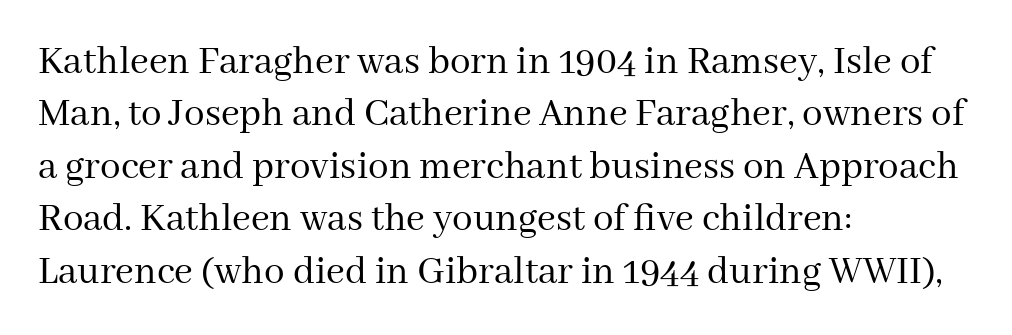
The image shows 41 px regular-weight serif type, upright; set left-aligned, normal line spacing (1.28x), normal letter spacing, not underlined; medium stroke contrast and a medium x-height.
